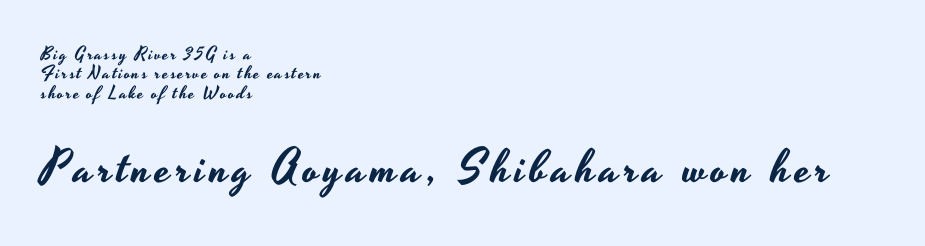
Check where the strokes stop: nothing finishes them off — pure sans. The compositor pushed each line to the left boundary. You could not count columns in this text — the font is proportionally spaced. A typesetter would call this leading minimal, almost set solid.
